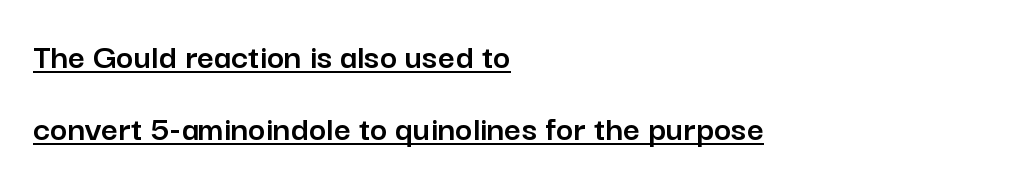
Do the characters align in a grid? No, the font is proportional. Compared with typical paragraphs, the rows here are farther apart. This sample uses a sans-serif face. This sample is left-justified, so line endings fall wherever the words run out. A typesetter would call this zero additional tracking.
